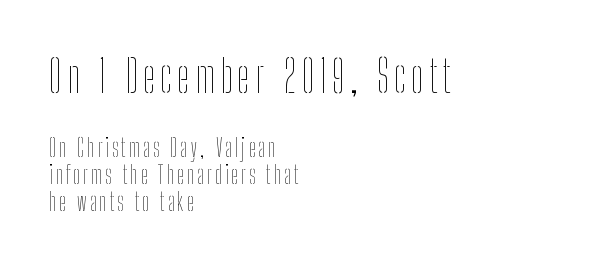
{"italic": "no", "bold": "no", "weight": "thin", "width": "condensed", "stroke_contrast": "low", "x_height": "medium", "monospaced": "no", "underline": "no", "align": "left", "line_spacing": "tight", "line_spacing_ratio": 1.08, "larger_block": "first", "size_ratio": 1.76, "glyph_px": 44}
